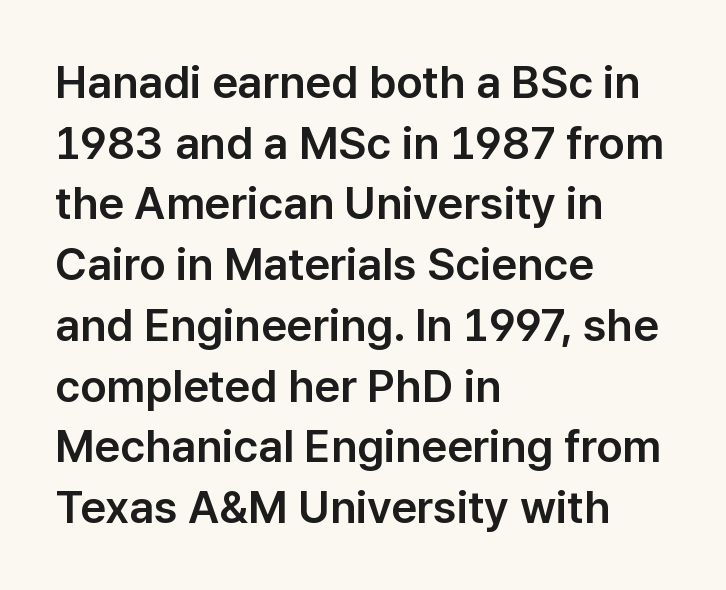
The image shows 45 px sans-serif type, upright; set left-aligned, normal line spacing (1.35x), normal letter spacing, not underlined; low stroke contrast and a medium x-height.
